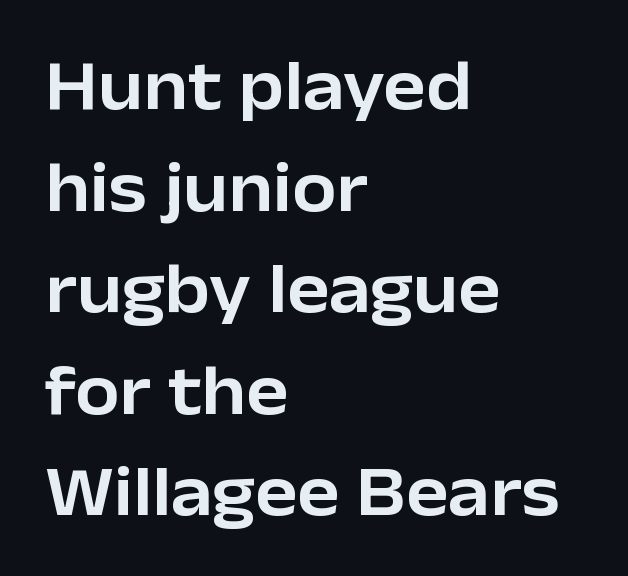
Q: Is the text italic (slanted)? A: No, it is upright.
Q: Is the typeface a serif or a sans-serif typeface? A: Sans-serif.
Q: Is the text underlined? A: No.
Q: How is the paragraph aligned? A: Left-aligned.
Q: Is the spacing between letters normal or unusually wide? A: Normal.
Q: Is the spacing between lines tight, normal or loose? A: Normal.
Q: Width (condensed, normal, or wide)? A: Normal.
Q: Stroke contrast? A: Low.
Q: x-height? A: Medium.
Q: Monospaced? A: No.
